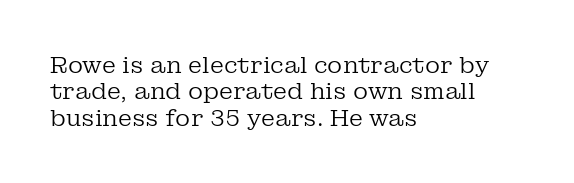
{"italic": "no", "bold": "no", "underline": "no", "align": "left", "line_spacing": "tight", "line_spacing_ratio": 1.15, "letter_spacing": "normal", "letter_spacing_em": 0.0, "glyph_px": 23}
